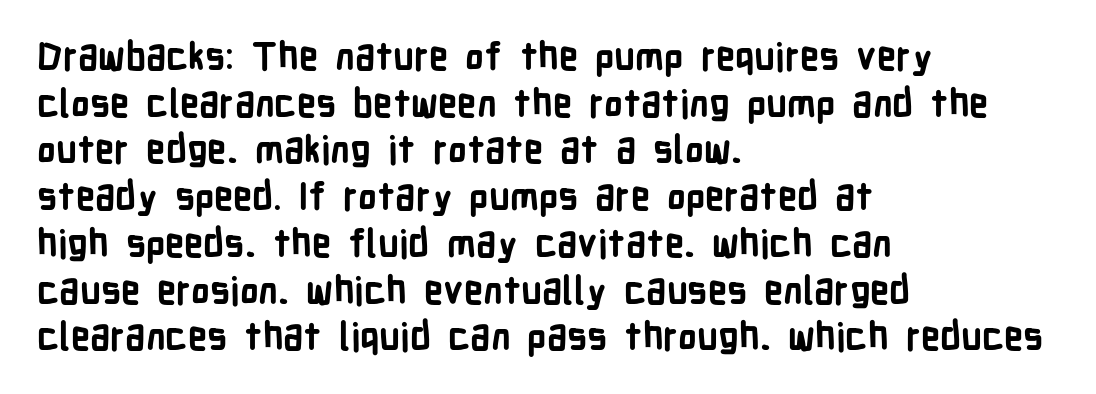
The passage shown is typed in a proportional face where columns would drift. This sample uses an upright cut, with every glyph sitting square on the baseline. If you drew a ruler down the left edge, every line would touch it. Is the type bold? Yes — the strokes are clearly thick and heavy.
